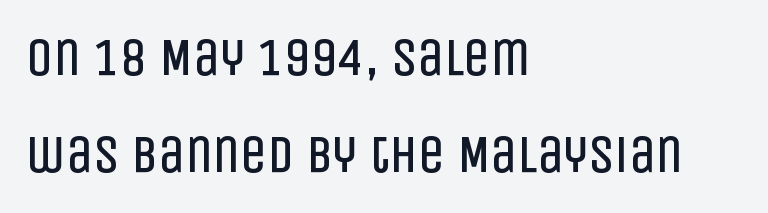
Q: Is the text bold? A: No.
Q: Is the text italic (slanted)? A: No, it is upright.
Q: Is the typeface a serif or a sans-serif typeface? A: Sans-serif.
Q: Is the text underlined? A: No.
Q: How is the paragraph aligned? A: Left-aligned.
Q: Is the spacing between letters normal or unusually wide? A: Normal.
Q: Width (condensed, normal, or wide)? A: Condensed.
Q: Stroke contrast? A: Low.
Q: x-height? A: Large.
Q: Monospaced? A: No.
